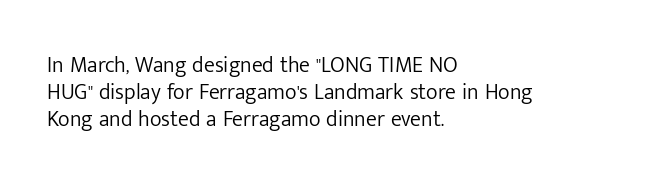
Honestly, the letter spacing is just normal — you wouldn't notice it. A student would call this left alignment; a typographer would say flush left, rag right. The font sits on the lighter half of the weight spectrum, regular included. Just letters on the line, the space beneath them empty.
